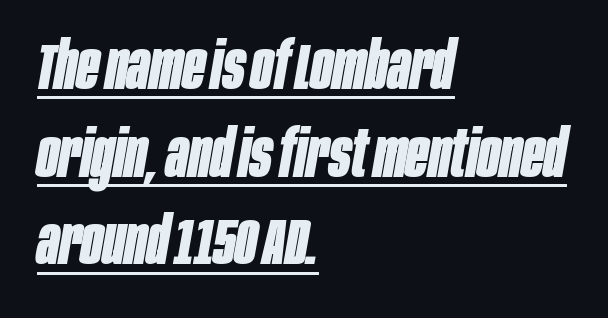
Interline gaps are of average width in this sample. Think of a printed novel: that variable character pitch is what you see here. The glyphs look as if they've been sheared to an angle. Chunky letters — that's bold for sure.
